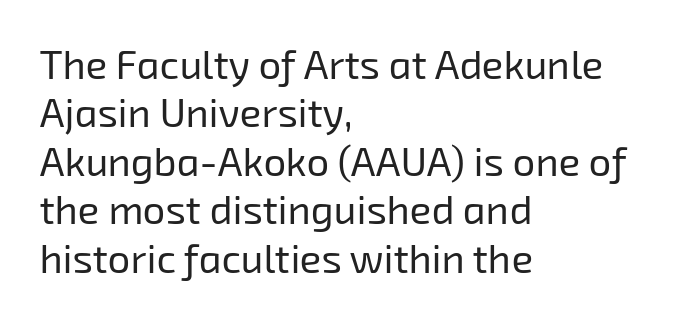
{"serif": "no", "bold": "no", "weight": "regular", "width": "normal", "stroke_contrast": "low", "x_height": "medium", "monospaced": "no", "underline": "no", "align": "left", "line_spacing_ratio": 1.21, "letter_spacing": "normal", "letter_spacing_em": 0.0, "glyph_px": 40}
